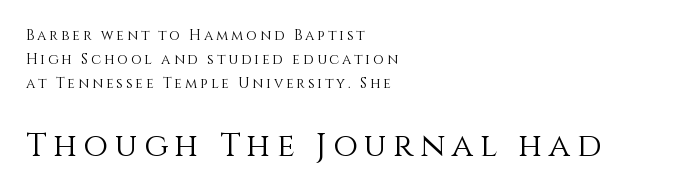
These lines were composed using upright roman letters. The baseline area is clear. Alignment: flush left. Each letter keeps its own natural width here, so spacing adapts to shape. Glyph-to-glyph distance is far greater than everyday printed text. Between these two stacked blocks, the lower one wins on size.
